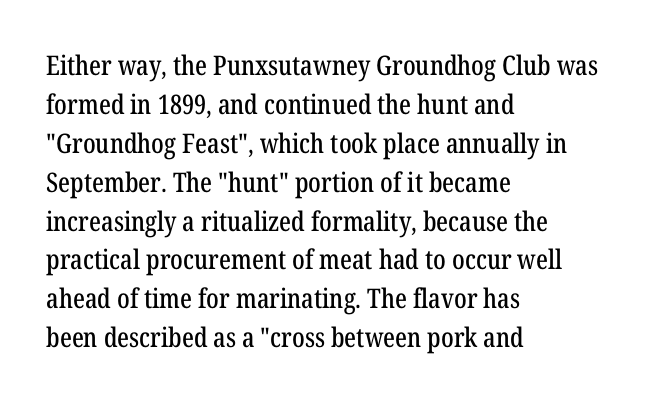
Q: Is the text italic (slanted)? A: No, it is upright.
Q: Is the text underlined? A: No.
Q: How is the paragraph aligned? A: Left-aligned.
Q: Is the spacing between letters normal or unusually wide? A: Normal.
Q: Is the spacing between lines tight, normal or loose? A: Normal.
